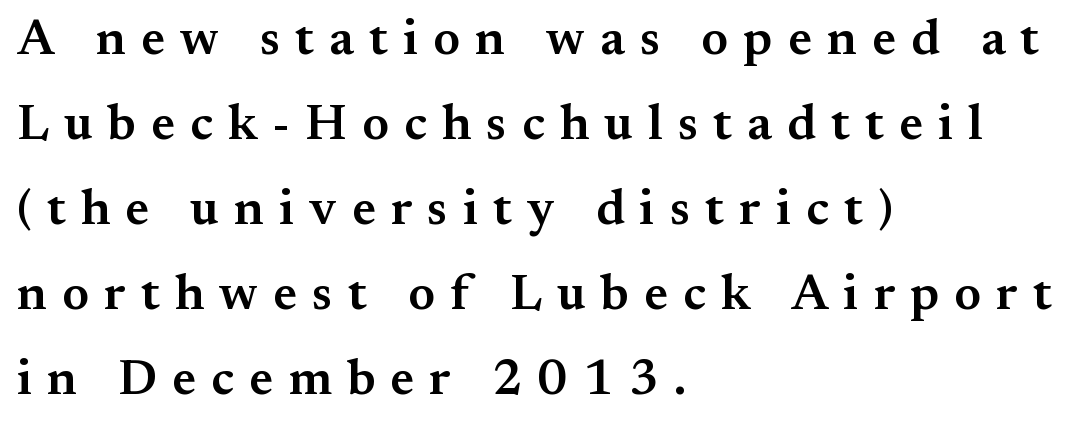
{"serif": "yes", "italic": "no", "bold": "semi", "weight": "semibold", "width": "normal", "stroke_contrast": "medium", "x_height": "small", "monospaced": "no", "underline": "no", "align": "left", "line_spacing": "normal", "line_spacing_ratio": 1.7, "letter_spacing": "wide", "letter_spacing_em": 0.3, "glyph_px": 50}
